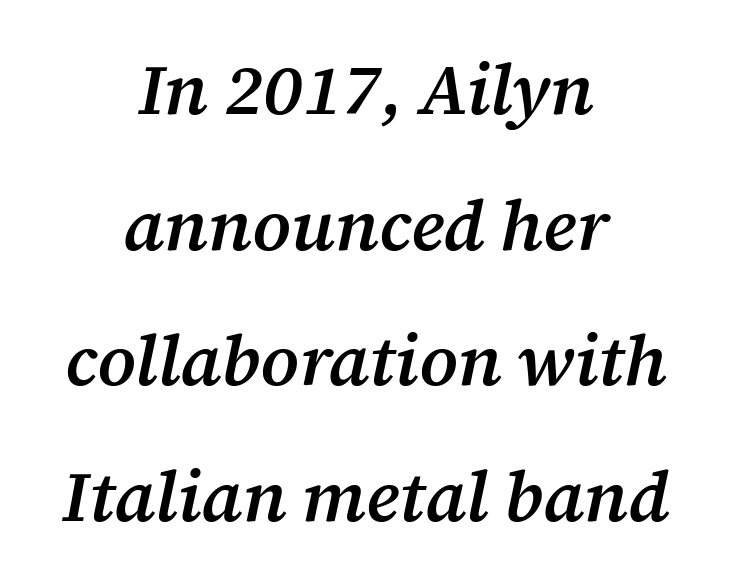
The image shows 71 px semibold serif type, italic (leaning right); set centered, loose line spacing (1.91x), normal letter spacing, not underlined; medium stroke contrast and a medium x-height.
